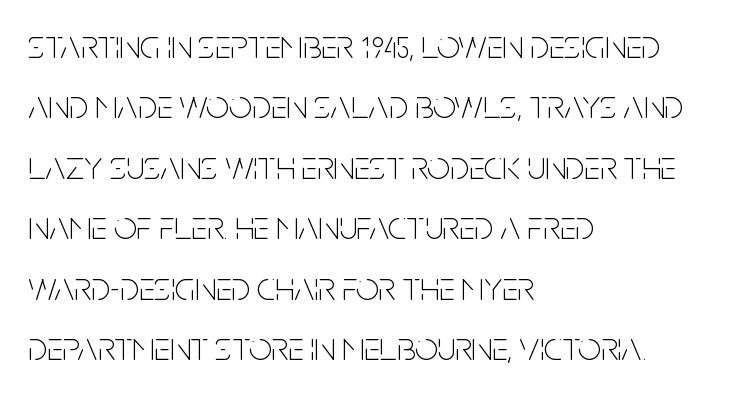
Italic? Not at all — the glyphs are vertical. Look at the bottom of the vertical strokes: they stop flat, with no serifs. Leading: standard. Compared with a typical body face, this is equally light or lighter still.
